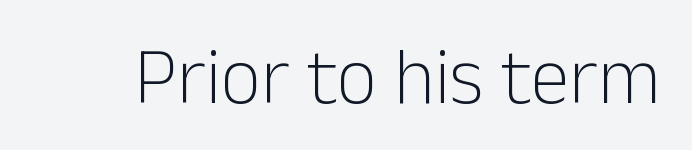
The image shows 79 px light sans-serif type, upright; set normal letter spacing, not underlined; low stroke contrast and a medium x-height.
